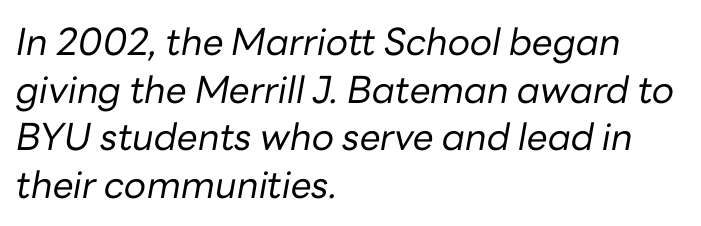
Q: Is the text bold? A: No.
Q: Is the text italic (slanted)? A: Yes, it leans right by about 10 degrees.
Q: Is the text underlined? A: No.
Q: How is the paragraph aligned? A: Left-aligned.
Q: Is the spacing between letters normal or unusually wide? A: Normal.
Q: Is the spacing between lines tight, normal or loose? A: Normal.
Q: Width (condensed, normal, or wide)? A: Normal.
Q: Stroke contrast? A: Low.
Q: x-height? A: Medium.
Q: Monospaced? A: No.
